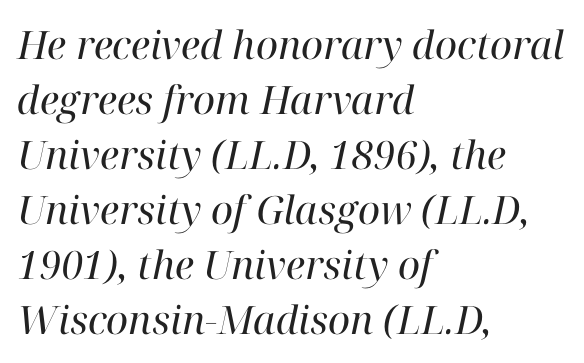
The image shows 39 px regular-weight serif type, italic (leaning right); set left-aligned, normal line spacing (1.41x), normal letter spacing, not underlined; high stroke contrast and a medium x-height.
